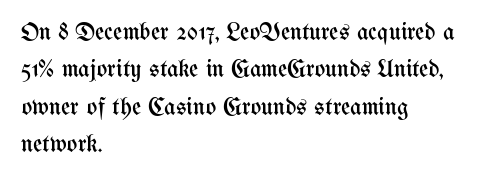
In CSS terms this would be text-align: left. Descenders are the only things crossing below the line. One glance says typical: line gaps are just what's usual. This is the regular roman posture of the typeface.
